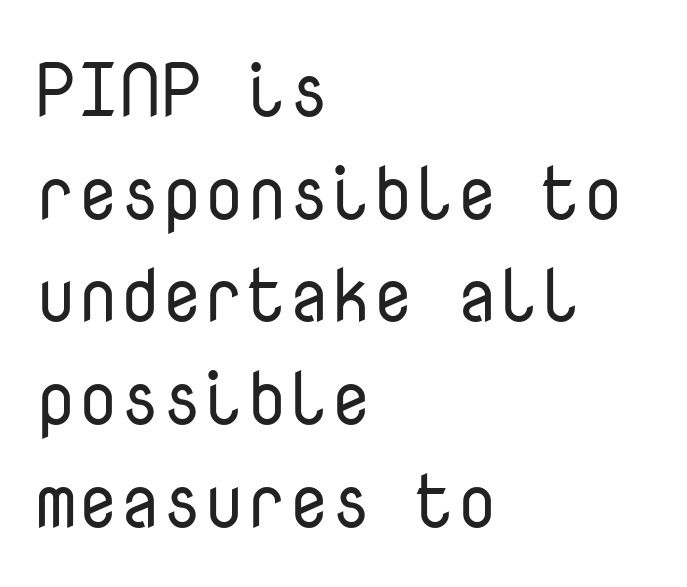
The lines are quadded left. These lines are rendered in a fixed-pitch font. Nobody drew a line under any word here. Ordinary non-slanted type is in use. The face used here is a sans, in the tradition of grotesques and geometrics. The lines sit at an ordinary, default distance from one another.
